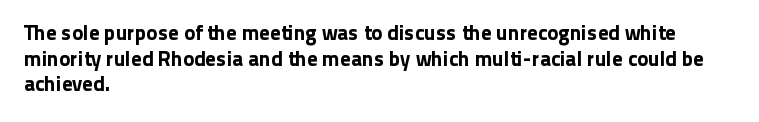
Q: Is the text italic (slanted)? A: No, it is upright.
Q: Is the text underlined? A: No.
Q: How is the paragraph aligned? A: Left-aligned.
Q: Is the spacing between letters normal or unusually wide? A: Normal.
